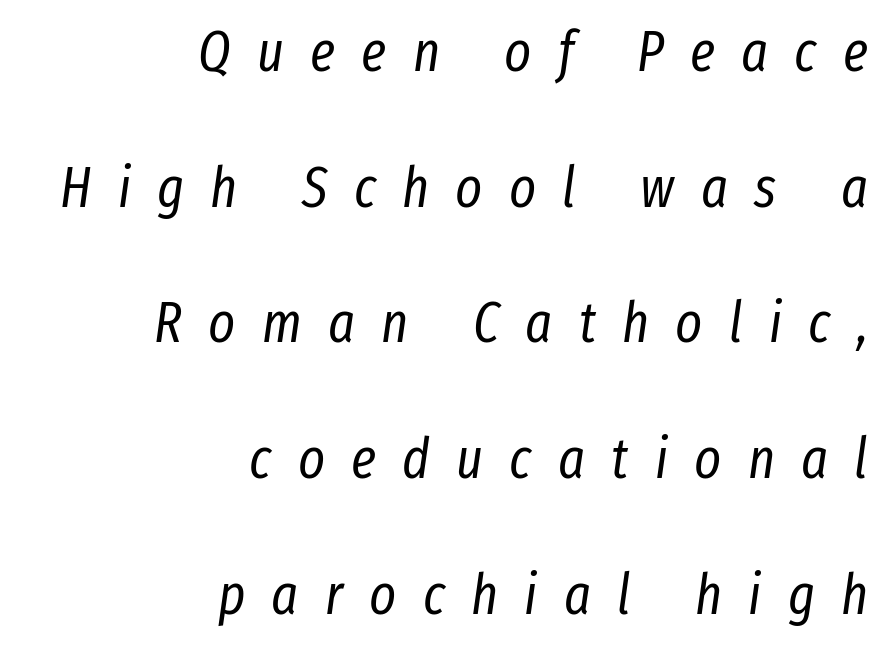
{"italic": "yes", "lean": "right", "slant_degrees": 8, "bold": "no", "weight": "regular", "width": "condensed", "stroke_contrast": "low", "x_height": "medium", "monospaced": "no", "underline": "no", "align": "right", "line_spacing": "loose", "line_spacing_ratio": 2.38, "letter_spacing": "wide", "letter_spacing_em": 0.46, "glyph_px": 57}
